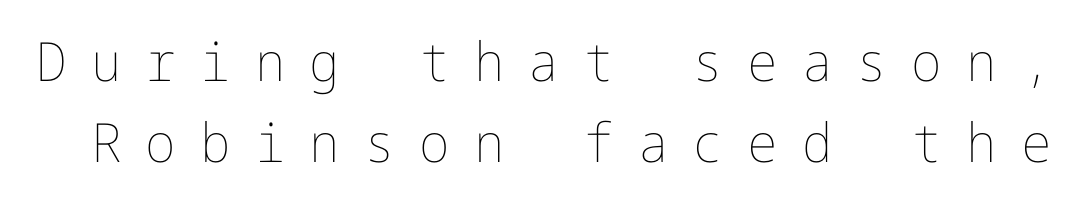
The space between consecutive lines is moderate. Posture: vertical. The typeface has the unassuming heft of standard copy or less. Unmarked baselines from the first word to the last.
